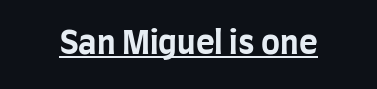
{"serif": "no", "italic": "no", "bold": "yes", "weight": "bold", "width": "condensed", "stroke_contrast": "low", "x_height": "large", "monospaced": "no", "underline": "yes", "letter_spacing": "normal", "letter_spacing_em": 0.0, "glyph_px": 32}
